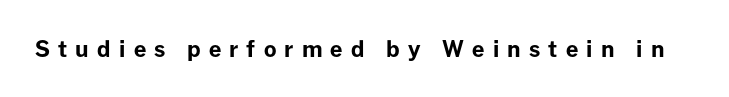
Q: Is the text bold? A: Yes.
Q: Is the text italic (slanted)? A: No, it is upright.
Q: Is the text underlined? A: No.
Q: Is the spacing between letters normal or unusually wide? A: Unusually wide.
